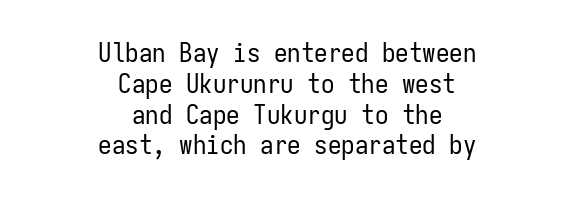
Stems here are at most as thick as an everyday book face. Descender tails drop into unmarked territory. Horizontal alignment here is central, giving a formal, balanced look. Notice how the stems are strictly vertical — no italics here.
